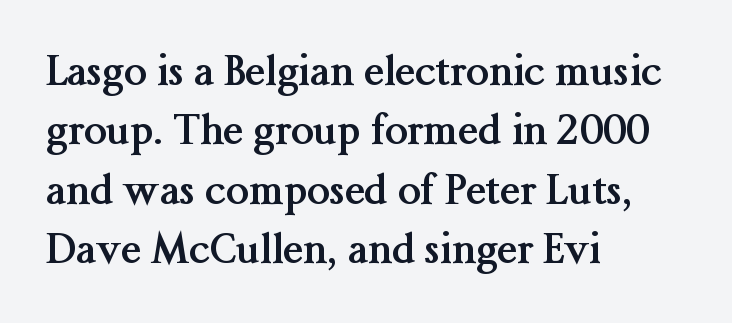
Q: Is the text bold? A: Yes.
Q: Is the text italic (slanted)? A: No, it is upright.
Q: Is the typeface a serif or a sans-serif typeface? A: Serif.
Q: Is the text underlined? A: No.
Q: How is the paragraph aligned? A: Left-aligned.
Q: Is the spacing between letters normal or unusually wide? A: Normal.
Q: Is the spacing between lines tight, normal or loose? A: Normal.
Q: Width (condensed, normal, or wide)? A: Normal.
Q: Stroke contrast? A: Medium.
Q: x-height? A: Medium.
Q: Monospaced? A: No.
